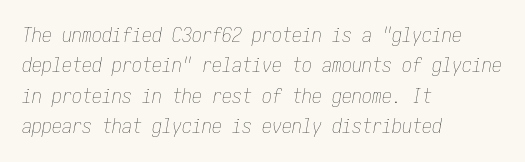
The image shows 20 px text type, italic (leaning right); set left-aligned, normal line spacing (1.52x), normal letter spacing, not underlined.
